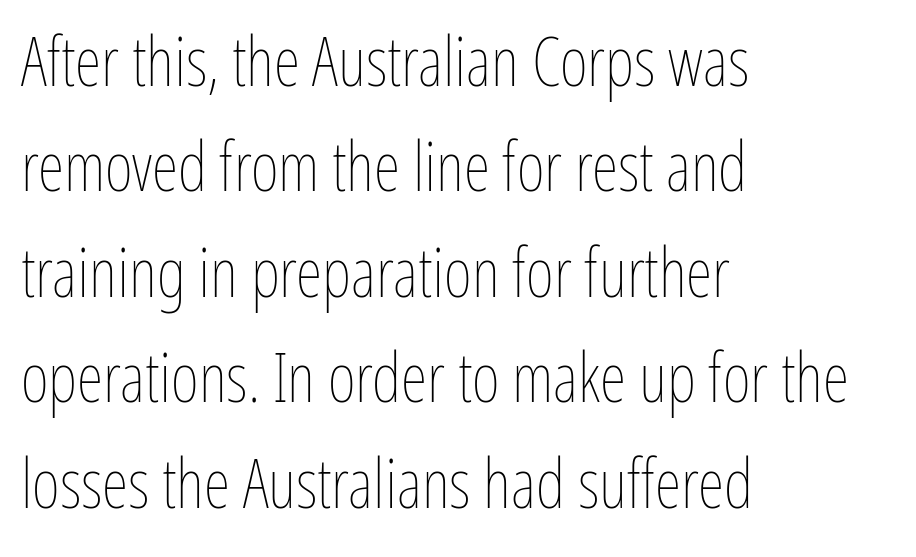
Q: Is the text bold? A: No.
Q: Is the text italic (slanted)? A: No, it is upright.
Q: Is the text underlined? A: No.
Q: How is the paragraph aligned? A: Left-aligned.
Q: Is the spacing between letters normal or unusually wide? A: Normal.
Q: Is the spacing between lines tight, normal or loose? A: Normal.
Q: Width (condensed, normal, or wide)? A: Condensed.
Q: Stroke contrast? A: Low.
Q: x-height? A: Medium.
Q: Monospaced? A: No.
